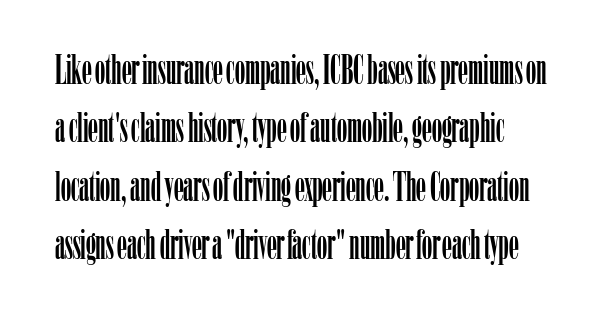
{"serif": "yes", "italic": "no", "width": "condensed", "stroke_contrast": "low", "x_height": "medium", "monospaced": "no", "underline": "no", "align": "left", "line_spacing": "normal", "line_spacing_ratio": 1.46, "letter_spacing": "normal", "letter_spacing_em": 0.0, "glyph_px": 40}
